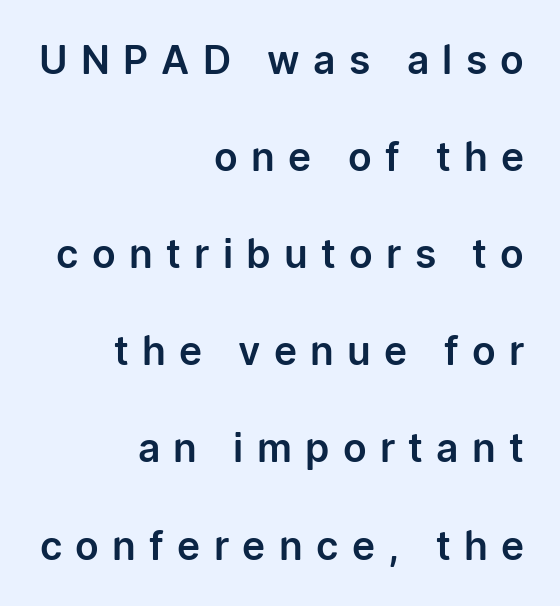
The specimen reads as upright at a glance. You could not count columns in this text — the font is proportionally spaced. Whoever set this chose breathing room over compactness in the vertical rhythm. Anything drawn beneath the words? Only blank space. Loose tracking; the words dissolve into strings of separated letters. Is this a sans? Yes — the strokes have no serifs.
